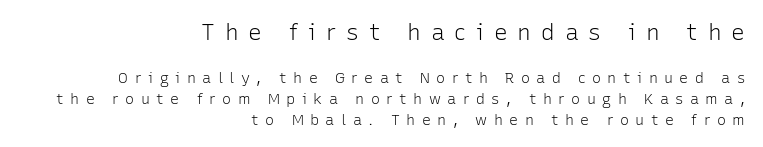
Words float on clear page, feet unadorned. Is this a heavy cut? Hardly; it is regular or lighter. Between these two stacked blocks, the higher one wins on size. Caption: expanded tracking, letters set apart. Compared with typical paragraphs, the rows here are spaced about the same. The letters stand upright; this is a roman face.
